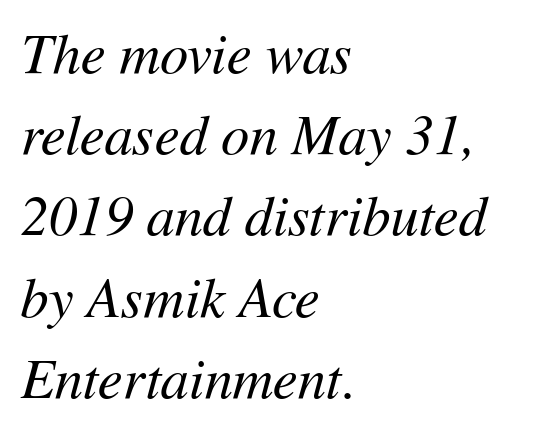
{"italic": "yes", "lean": "right", "slant_degrees": 11, "bold": "no", "weight": "regular", "width": "normal", "stroke_contrast": "medium", "x_height": "medium", "monospaced": "no", "underline": "no", "align": "left", "line_spacing": "normal", "line_spacing_ratio": 1.45, "letter_spacing": "normal", "letter_spacing_em": 0.0, "glyph_px": 56}
